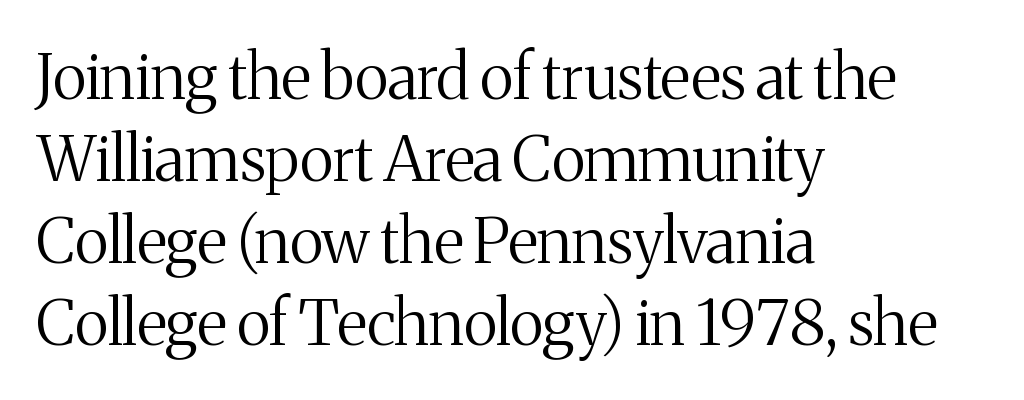
The image shows 63 px regular-weight serif type, upright; set left-aligned, normal line spacing (1.3x), normal letter spacing, not underlined; medium stroke contrast and a medium x-height.
